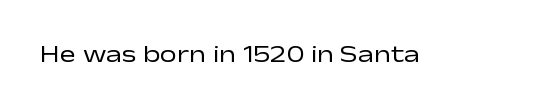
Q: Is the text bold? A: No.
Q: Is the text italic (slanted)? A: No, it is upright.
Q: Is the text underlined? A: No.
Q: Is the spacing between letters normal or unusually wide? A: Normal.
